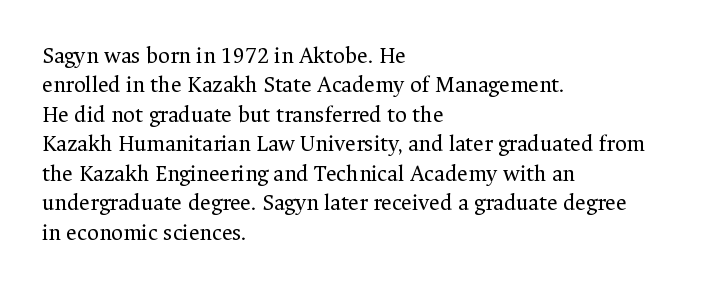
The image shows 23 px text type, upright; set left-aligned, normal line spacing (1.28x), normal letter spacing, not underlined.
